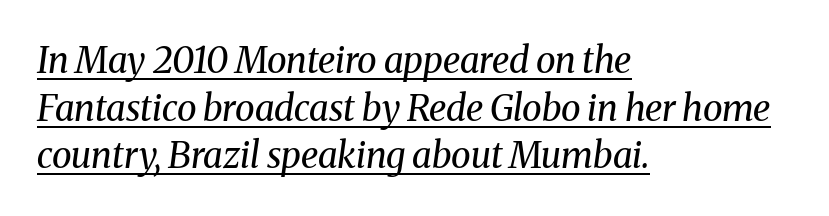
{"serif": "yes", "italic": "yes", "lean": "right", "slant_degrees": 8, "bold": "no", "weight": "regular", "width": "normal", "stroke_contrast": "medium", "x_height": "medium", "monospaced": "no", "underline": "yes", "align": "left", "line_spacing": "normal", "line_spacing_ratio": 1.32, "letter_spacing": "normal", "letter_spacing_em": 0.0, "glyph_px": 36}
